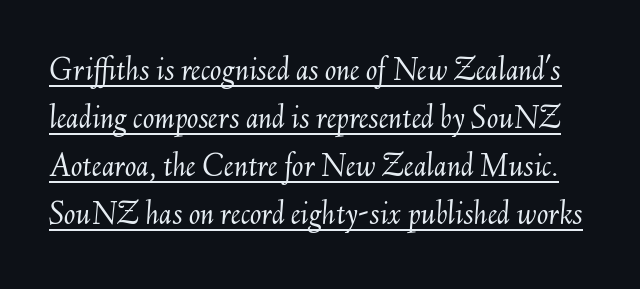
Q: Is the text bold? A: No.
Q: Is the text italic (slanted)? A: Yes, it leans right by about 6 degrees.
Q: Is the text underlined? A: Yes.
Q: Is the spacing between letters normal or unusually wide? A: Normal.
Q: Is the spacing between lines tight, normal or loose? A: Normal.
Q: Width (condensed, normal, or wide)? A: Normal.
Q: Stroke contrast? A: Medium.
Q: x-height? A: Small.
Q: Monospaced? A: No.
